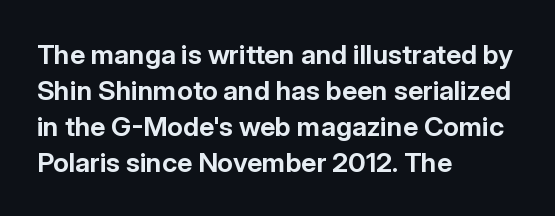
The image shows 27 px bold type, upright; set left-aligned, normal line spacing (1.33x), normal letter spacing, not underlined.
